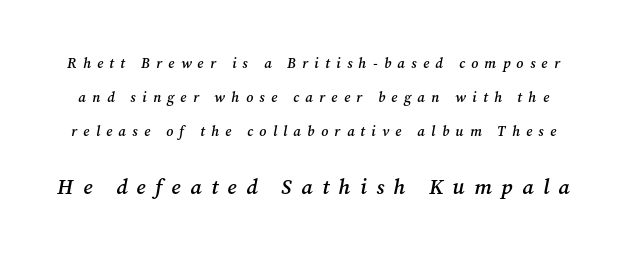
The image shows 21 px text type, italic (leaning right); set loose line spacing (2.44x), unusually wide letter spacing (+0.45 em), not underlined; the second (bottom) block is 1.5x larger.
